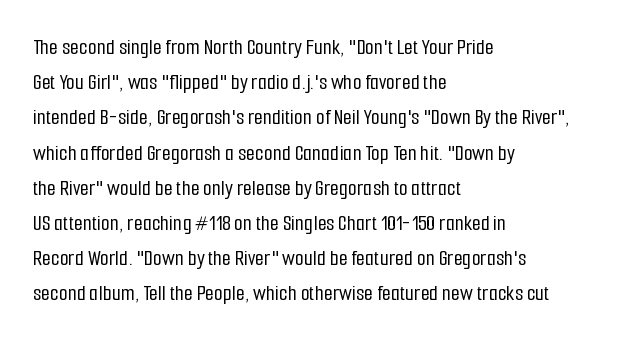
The image shows 23 px text type, upright; set left-aligned, normal line spacing (1.53x), normal letter spacing, not underlined.
